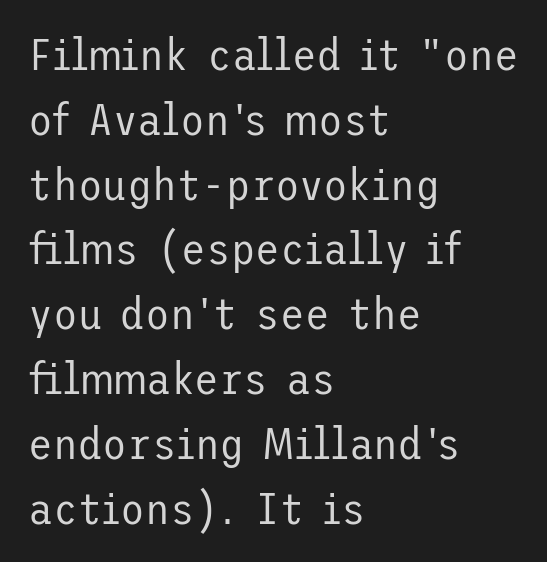
The image shows 45 px regular-weight sans-serif type, upright; set left-aligned, normal line spacing (1.44x), normal letter spacing, not underlined; low stroke contrast and a medium x-height.
